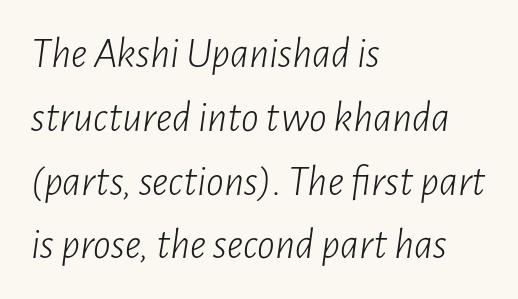
The image shows 44 px light, condensed type, italic (leaning right); set left-aligned, normal line spacing (1.45x), normal letter spacing, not underlined; low stroke contrast and a medium x-height.
